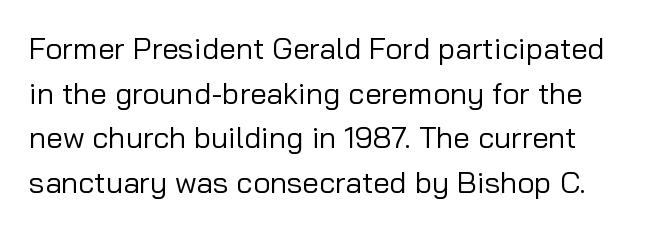
{"serif": "no", "italic": "no", "bold": "no", "weight": "regular", "width": "normal", "stroke_contrast": "low", "x_height": "medium", "monospaced": "no", "underline": "no", "line_spacing": "normal", "line_spacing_ratio": 1.49, "letter_spacing": "normal", "letter_spacing_em": 0.0, "glyph_px": 30}
